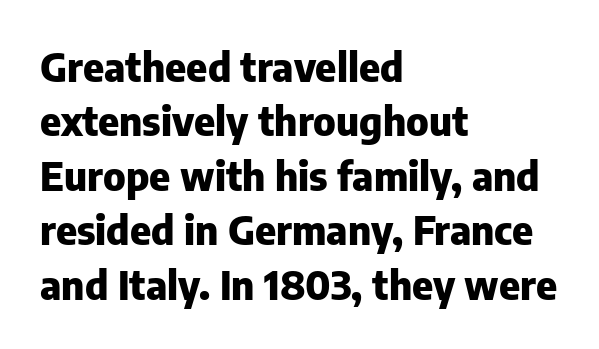
The image shows 40 px heavy sans-serif type, upright; set left-aligned, normal line spacing (1.36x), normal letter spacing, not underlined; low stroke contrast and a medium x-height.
